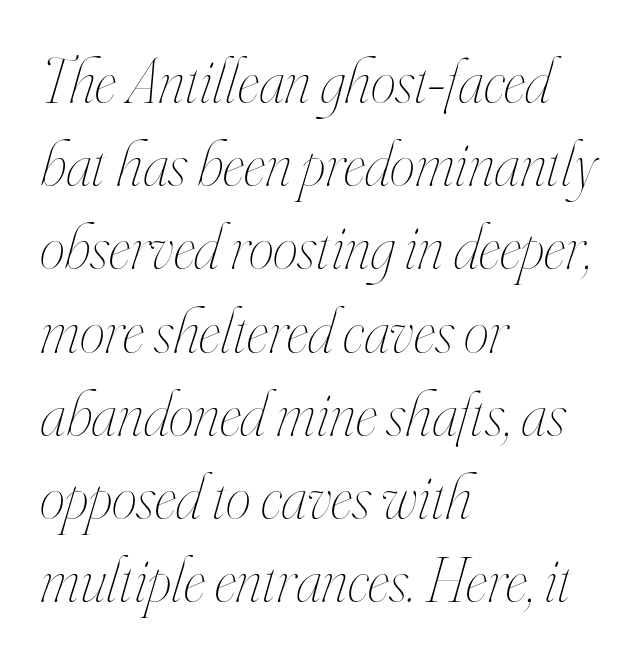
The image shows 64 px thin, condensed type, italic (leaning right); set left-aligned, normal line spacing (1.3x), normal letter spacing, not underlined; high stroke contrast and a small x-height.
